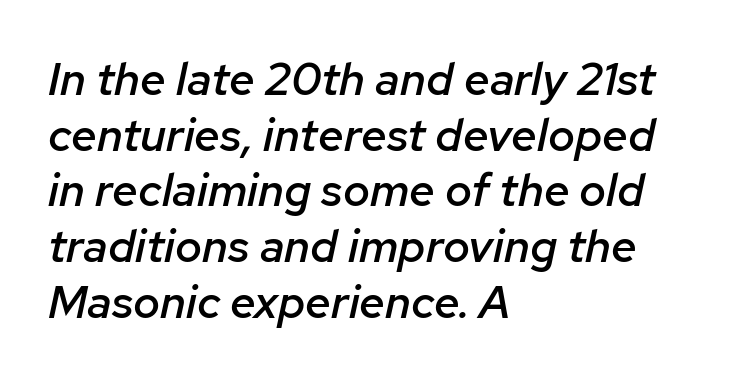
The image shows 46 px semibold type, italic (leaning right); set left-aligned, line spacing 1.21x, normal letter spacing, not underlined; low stroke contrast and a medium x-height.
